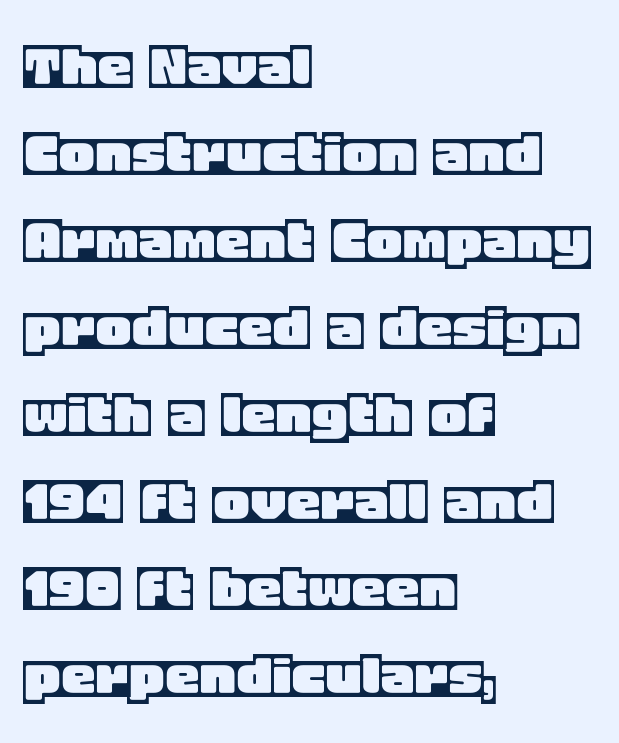
Nobody touched the tracking dial on this one. Every stem runs plumb, perpendicular to the baseline. Each new line begins a customary step beneath the previous one. Each line starts at the same left margin while the right side varies. Descenders hang freely into open space.
